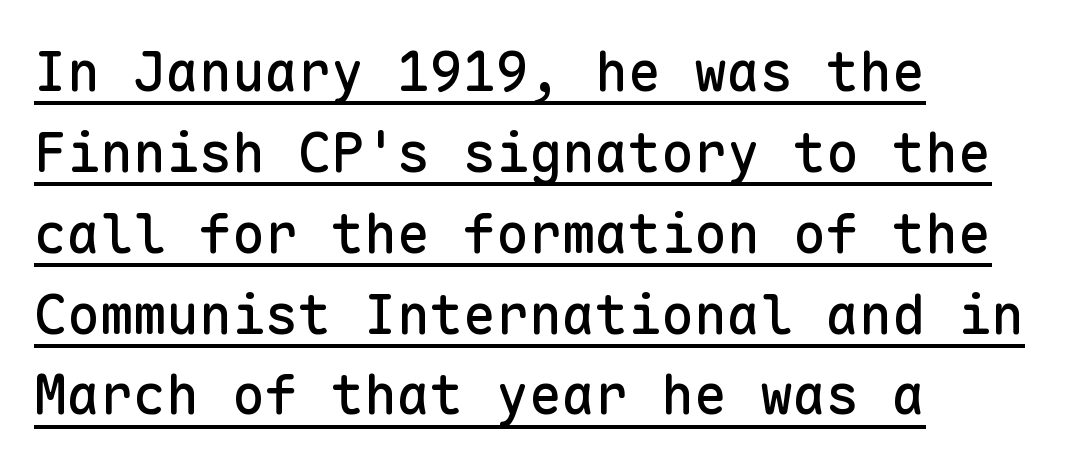
The image shows 55 px sans-serif type, upright, monospaced; set left-aligned, normal line spacing (1.47x), normal letter spacing, underlined; low stroke contrast and a medium x-height.
